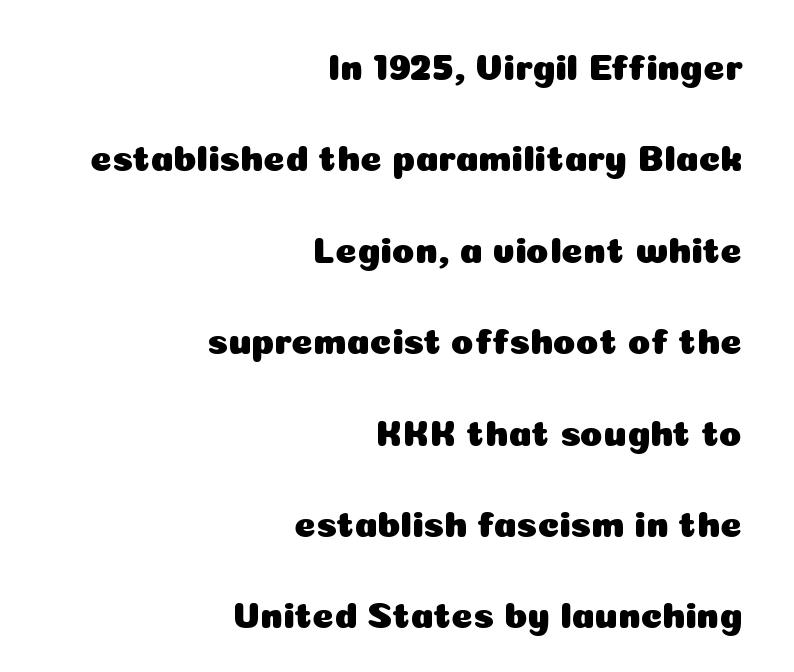
{"serif": "no", "italic": "no", "width": "normal", "stroke_contrast": "low", "x_height": "medium", "monospaced": "no", "underline": "no", "align": "right", "line_spacing": "loose", "line_spacing_ratio": 2.47, "letter_spacing": "normal", "letter_spacing_em": 0.0, "glyph_px": 37}
